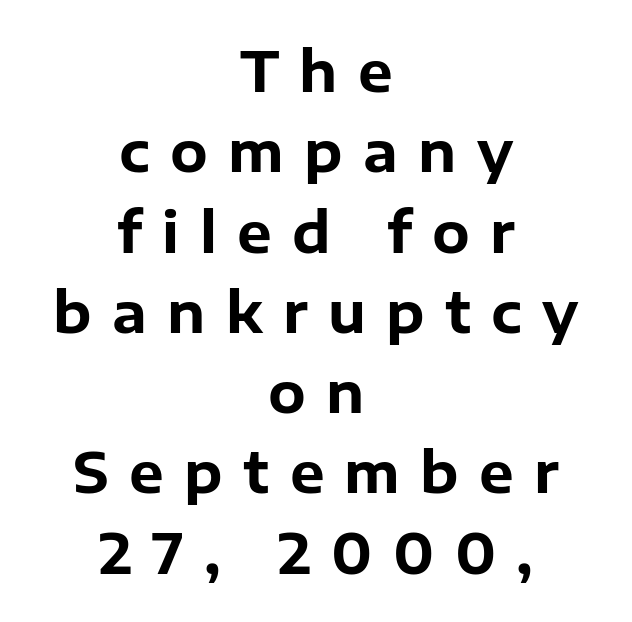
The image shows 55 px bold sans-serif type, upright; set centered, normal line spacing (1.46x), unusually wide letter spacing (+0.37 em), not underlined; low stroke contrast and a medium x-height.
